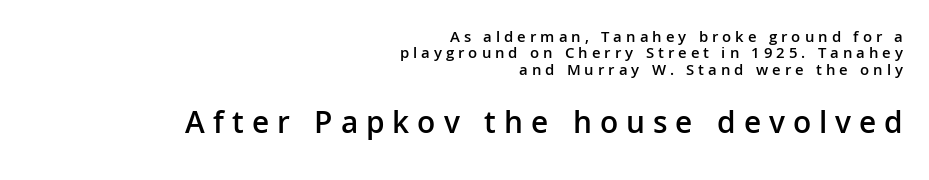
The image shows 32 px semibold sans-serif type, upright; set right-aligned, tight line spacing (1.03x), unusually wide letter spacing (+0.25 em), not underlined; the second (bottom) block is 2.0x larger; low stroke contrast and a medium x-height.
